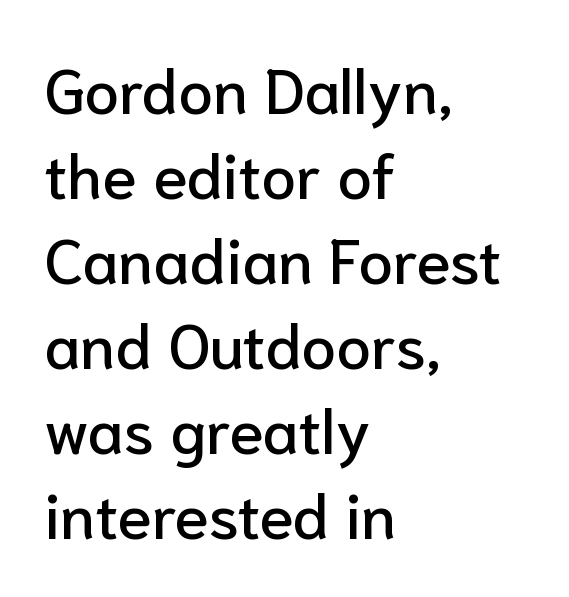
The image shows 63 px sans-serif type, upright; set left-aligned, normal line spacing (1.35x), normal letter spacing, not underlined; low stroke contrast and a medium x-height.
